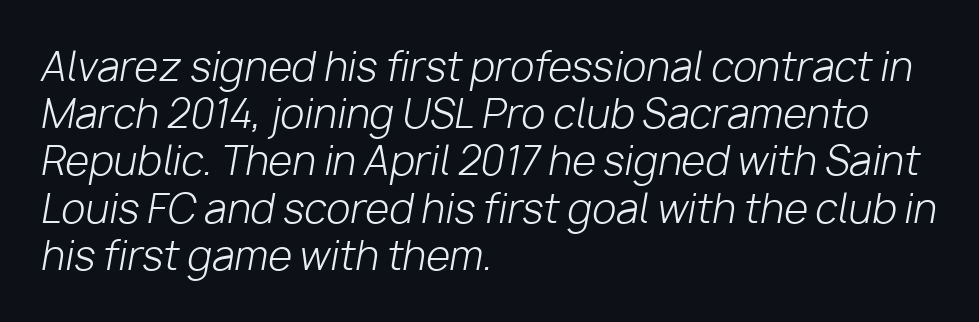
Each row of text sits above clean, open space. Leftover space on each line is placed entirely after the last word. The passage shown has conventional tracking throughout. The rendering applies a slant to the glyphs.
